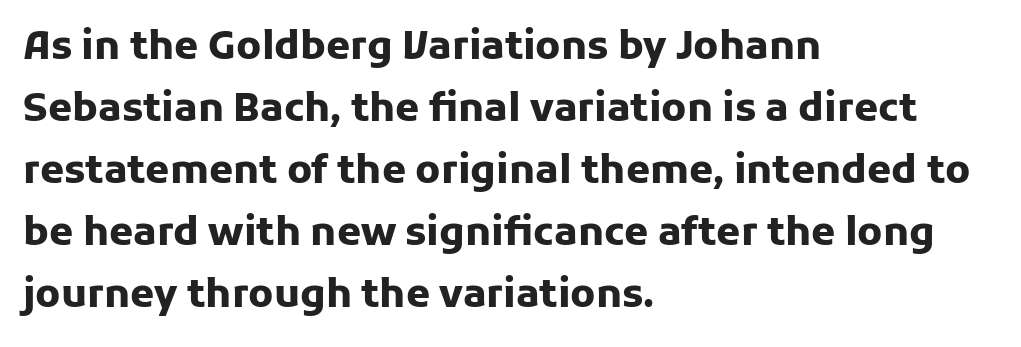
{"serif": "no", "italic": "no", "bold": "yes", "weight": "heavy", "width": "normal", "stroke_contrast": "low", "x_height": "medium", "monospaced": "no", "underline": "no", "align": "left", "line_spacing": "normal", "line_spacing_ratio": 1.59, "letter_spacing": "normal", "letter_spacing_em": 0.0, "glyph_px": 39}
